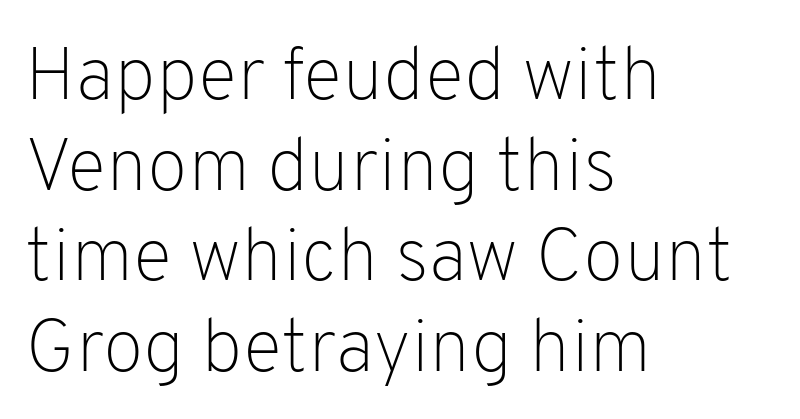
{"serif": "no", "italic": "no", "bold": "no", "weight": "light", "width": "normal", "stroke_contrast": "low", "x_height": "medium", "monospaced": "no", "underline": "no", "align": "left", "line_spacing_ratio": 1.21, "letter_spacing": "normal", "letter_spacing_em": 0.0, "glyph_px": 75}
